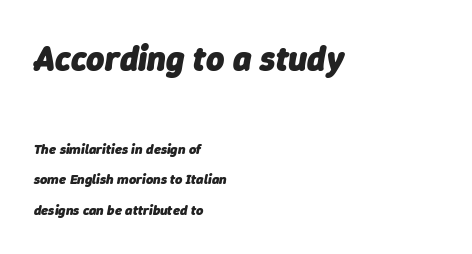
{"italic": "yes", "lean": "right", "slant_degrees": 9, "bold": "yes", "weight": "heavy", "width": "normal", "stroke_contrast": "low", "x_height": "medium", "monospaced": "no", "underline": "no", "align": "left", "line_spacing": "loose", "line_spacing_ratio": 2.19, "letter_spacing": "normal", "letter_spacing_em": 0.0, "larger_block": "first", "size_ratio": 2.5, "glyph_px": 35}
